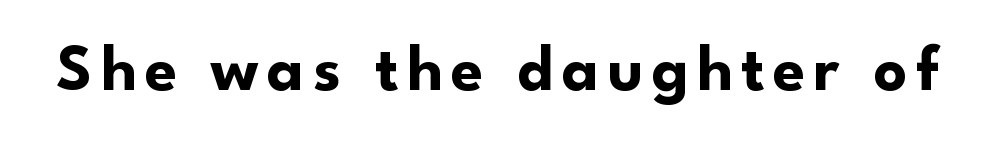
Q: Is the text bold? A: Yes.
Q: Is the text italic (slanted)? A: No, it is upright.
Q: Is the typeface a serif or a sans-serif typeface? A: Sans-serif.
Q: Is the text underlined? A: No.
Q: Width (condensed, normal, or wide)? A: Normal.
Q: Stroke contrast? A: Low.
Q: x-height? A: Small.
Q: Monospaced? A: No.
